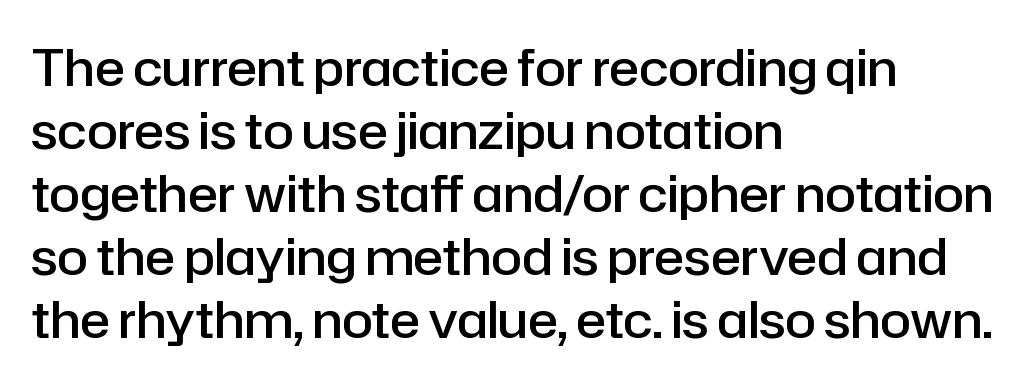
The image shows 50 px semibold sans-serif type, upright; set left-aligned, normal line spacing (1.26x), normal letter spacing, not underlined; low stroke contrast and a medium x-height.
